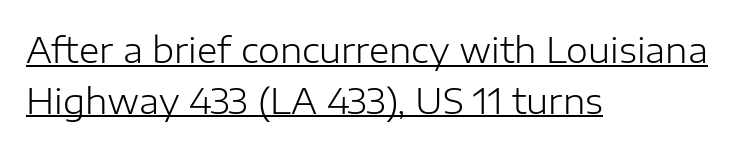
The image shows 35 px light sans-serif type, upright; set left-aligned, normal line spacing (1.45x), normal letter spacing, underlined; low stroke contrast and a medium x-height.
